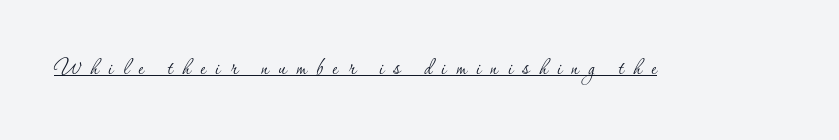
The passage shown has open, widely tracked lettering throughout. Heaviness? Minimal to ordinary, like unemphasized prose. You can see a thin bar hugging the bottom of the glyphs.
